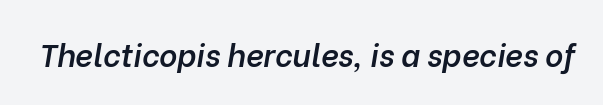
This sample uses plain, unmodified letter spacing. The space directly below the letters is spotless. Think of a printed novel: that variable character pitch is what you see here. The typography opts for an oblique posture over an upright one.
